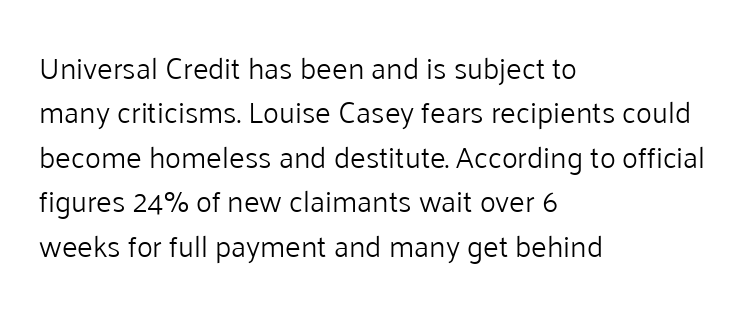
Check where the strokes stop: nothing finishes them off — pure sans. The rag falls on the right side of this text block. Posture: straight, roman, zero tilt. Bold? No — there's no thickening of the strokes. Each letter keeps its own natural width here, so spacing adapts to shape.
